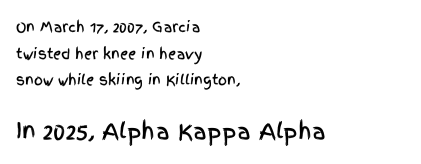
Compared with typical paragraphs, the rows here are farther apart. The face used here is rendered with its standard letterfit. The lettering stays uniformly vertical, giving the passage a roman look. This rendering features lettering with no underline.
